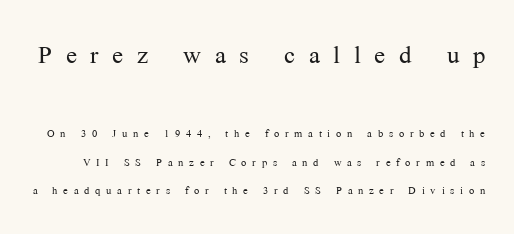
The image shows 33 px light serif type, upright; set loose line spacing (2.03x), unusually wide letter spacing (+0.41 em), not underlined; the first (top) block is 2.36x larger; medium stroke contrast and a medium x-height.
